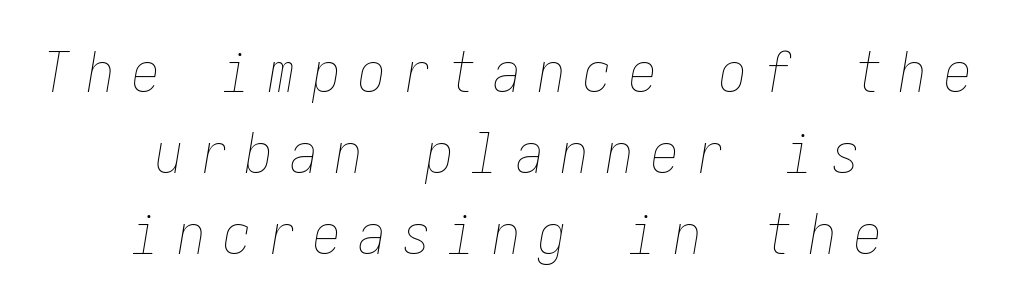
Q: Is the text bold? A: No.
Q: Is the text italic (slanted)? A: Yes, it leans right by about 10 degrees.
Q: Is the text underlined? A: No.
Q: How is the paragraph aligned? A: Centered.
Q: Is the spacing between letters normal or unusually wide? A: Unusually wide.
Q: Is the spacing between lines tight, normal or loose? A: Normal.
Q: Width (condensed, normal, or wide)? A: Condensed.
Q: Stroke contrast? A: Low.
Q: x-height? A: Medium.
